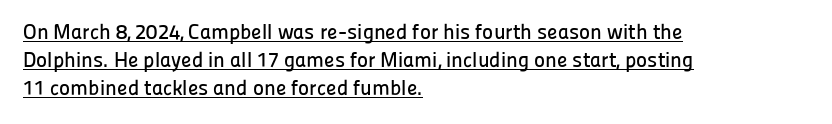
Notice how a bar underscores the lettering throughout. A typesetter would call this zero additional tracking. Do the letters lean? They stand straight. Notice how the passage keeps a crisp vertical edge on the left only. How would I describe the line gaps? Plain and ordinary.
